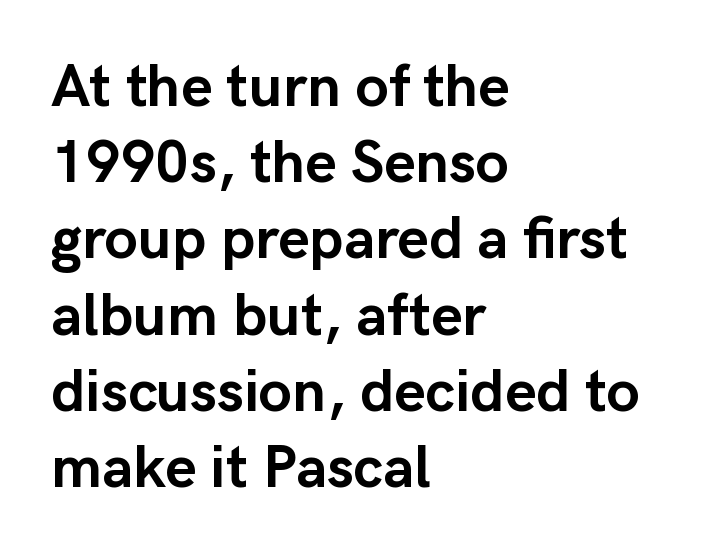
The axis of the letterforms is exactly vertical. Every row of glyphs begins at an identical x-position on the left. This sample has the flowing, uneven cadence of proportional lettering. The tracking reads as untouched default to a designer's eye. Evenly set lines give the paragraph a standard silhouette.
